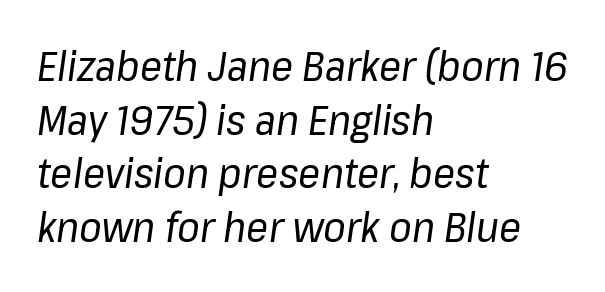
{"italic": "yes", "lean": "right", "slant_degrees": 8, "bold": "no", "weight": "regular", "width": "normal", "stroke_contrast": "low", "x_height": "medium", "monospaced": "no", "underline": "no", "align": "left", "line_spacing": "normal", "line_spacing_ratio": 1.31, "letter_spacing": "normal", "letter_spacing_em": 0.0, "glyph_px": 41}
